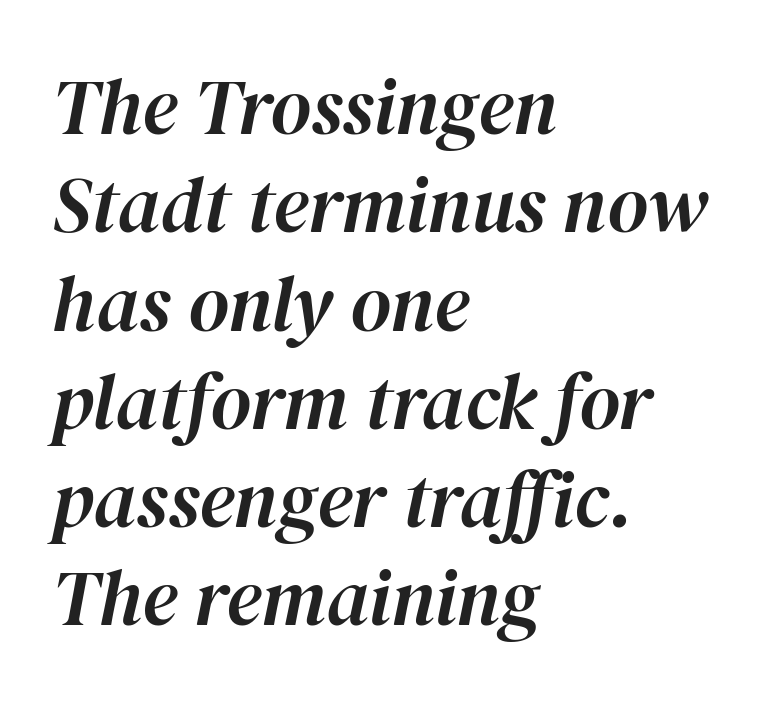
The font's italic variant was chosen for this text. The rendering uses natural spacing where letterforms have individual widths. The lines are quadded left. Any mark beneath the type? The region is blank.
